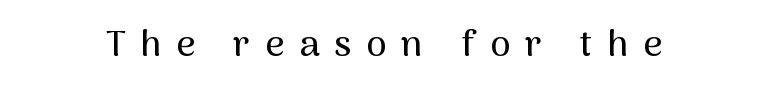
{"serif": "no", "italic": "no", "width": "normal", "stroke_contrast": "medium", "x_height": "medium", "monospaced": "no", "underline": "no", "letter_spacing": "wide", "letter_spacing_em": 0.4, "glyph_px": 37}
